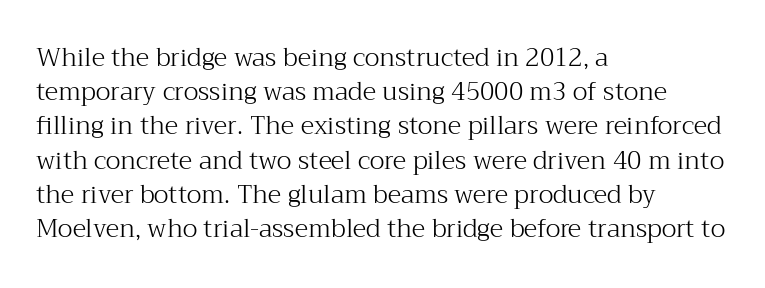
The image shows 25 px text type, upright; set left-aligned, normal line spacing (1.37x), normal letter spacing, not underlined.
